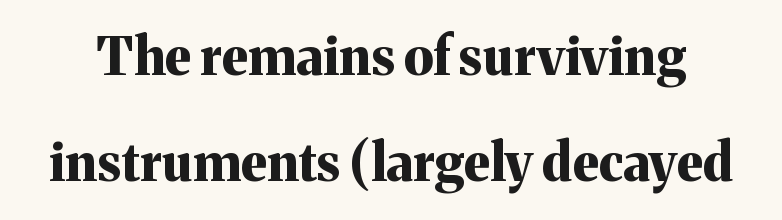
{"serif": "yes", "italic": "no", "bold": "yes", "weight": "bold", "width": "normal", "stroke_contrast": "medium", "x_height": "medium", "monospaced": "no", "underline": "no", "line_spacing": "loose", "line_spacing_ratio": 2.04, "letter_spacing": "normal", "letter_spacing_em": 0.0, "glyph_px": 52}
